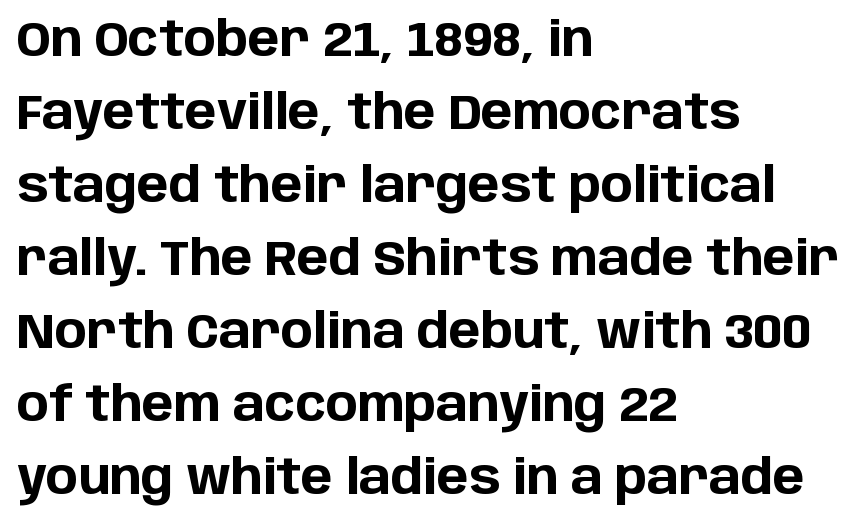
Q: Is the text bold? A: Yes.
Q: Is the text italic (slanted)? A: No, it is upright.
Q: Is the typeface a serif or a sans-serif typeface? A: Sans-serif.
Q: Is the text underlined? A: No.
Q: How is the paragraph aligned? A: Left-aligned.
Q: Is the spacing between letters normal or unusually wide? A: Normal.
Q: Is the spacing between lines tight, normal or loose? A: Normal.
Q: Width (condensed, normal, or wide)? A: Normal.
Q: Stroke contrast? A: Low.
Q: x-height? A: Large.
Q: Monospaced? A: No.
